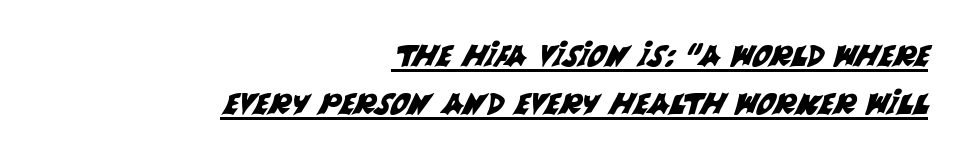
The image shows 29 px sans-serif type; set right-aligned, normal line spacing (1.65x), normal letter spacing, underlined; medium stroke contrast and a large x-height.
